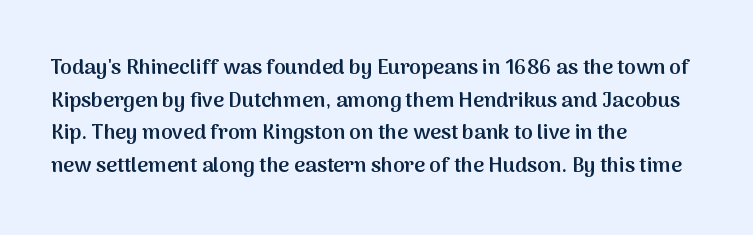
Q: Is the text bold? A: Semi-bold.
Q: Is the text italic (slanted)? A: No, it is upright.
Q: Is the text underlined? A: No.
Q: How is the paragraph aligned? A: Left-aligned.
Q: Is the spacing between letters normal or unusually wide? A: Normal.
Q: Is the spacing between lines tight, normal or loose? A: Normal.
